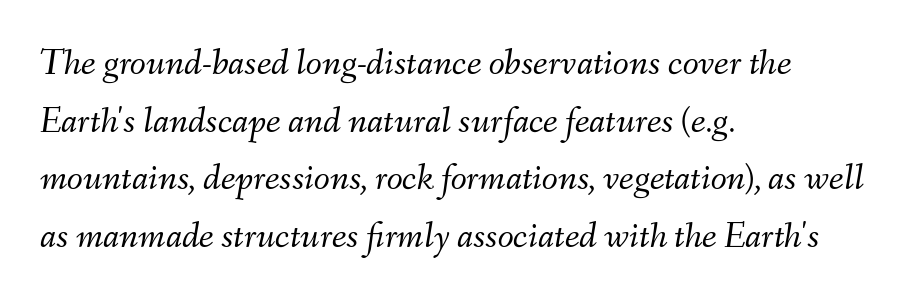
The image shows 37 px light type, italic (leaning right); set left-aligned, normal line spacing (1.56x), normal letter spacing, not underlined; medium stroke contrast and a small x-height.
